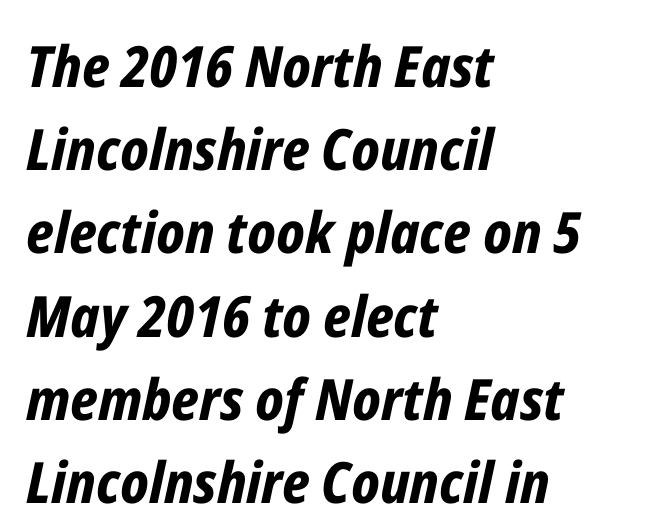
Visually the block forms a straight wall on the left and a jagged coastline on the right. The type is set solid horizontally, with unmodified tracking. An italicized treatment has been applied to the whole sample. Evenly set lines give the paragraph a standard silhouette. Anything drawn beneath the words? Only blank space.
